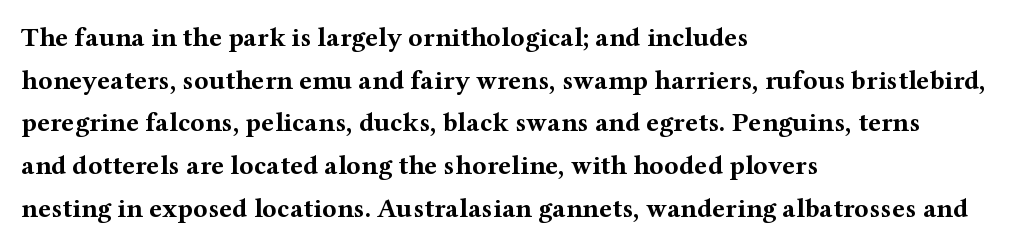
{"italic": "no", "bold": "yes", "underline": "no", "align": "left", "line_spacing": "normal", "line_spacing_ratio": 1.58, "letter_spacing": "normal", "letter_spacing_em": 0.0, "glyph_px": 27}
